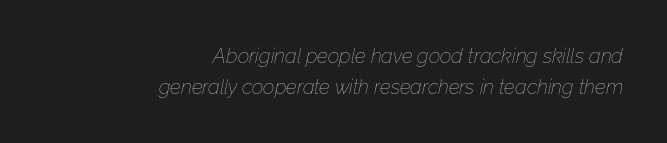
Q: Is the text bold? A: No.
Q: Is the text italic (slanted)? A: Yes, it leans right by about 12 degrees.
Q: Is the text underlined? A: No.
Q: How is the paragraph aligned? A: Right-aligned.
Q: Is the spacing between letters normal or unusually wide? A: Normal.
Q: Is the spacing between lines tight, normal or loose? A: Normal.
